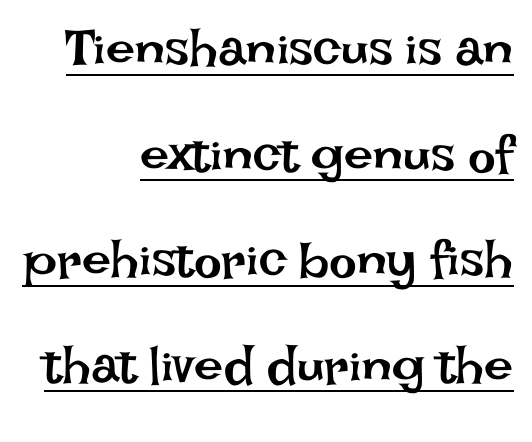
Q: Is the text bold? A: No.
Q: Is the text italic (slanted)? A: No, it is upright.
Q: Is the text underlined? A: Yes.
Q: How is the paragraph aligned? A: Right-aligned.
Q: Is the spacing between letters normal or unusually wide? A: Normal.
Q: Is the spacing between lines tight, normal or loose? A: Loose.
Q: Width (condensed, normal, or wide)? A: Normal.
Q: Stroke contrast? A: Low.
Q: x-height? A: Large.
Q: Monospaced? A: No.
